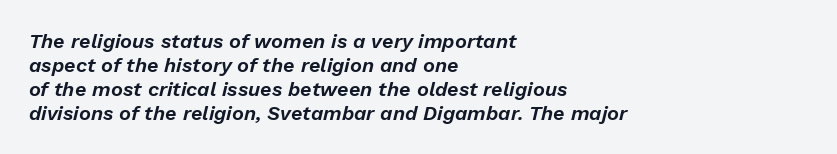
{"italic": "yes", "lean": "right", "slant_degrees": 13, "underline": "no", "align": "left", "line_spacing_ratio": 1.2, "letter_spacing": "normal", "letter_spacing_em": 0.0, "glyph_px": 20}
